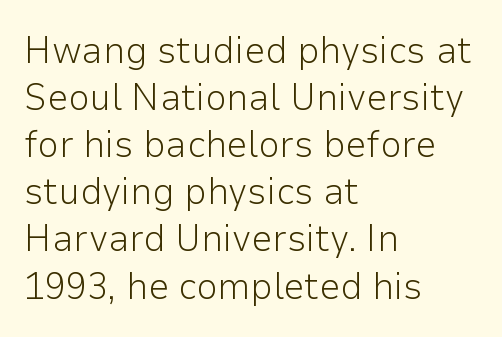
Q: Is the text bold? A: No.
Q: Is the text italic (slanted)? A: No, it is upright.
Q: Is the typeface a serif or a sans-serif typeface? A: Sans-serif.
Q: Is the text underlined? A: No.
Q: How is the paragraph aligned? A: Left-aligned.
Q: Is the spacing between letters normal or unusually wide? A: Normal.
Q: Width (condensed, normal, or wide)? A: Normal.
Q: Stroke contrast? A: Low.
Q: x-height? A: Medium.
Q: Monospaced? A: No.
